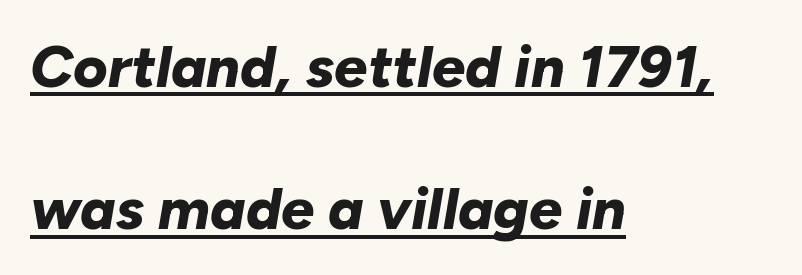
{"italic": "yes", "lean": "right", "slant_degrees": 10, "bold": "yes", "weight": "bold", "width": "normal", "stroke_contrast": "low", "x_height": "medium", "monospaced": "no", "underline": "yes", "align": "left", "line_spacing": "loose", "line_spacing_ratio": 2.41, "letter_spacing": "normal", "letter_spacing_em": 0.0, "glyph_px": 59}
